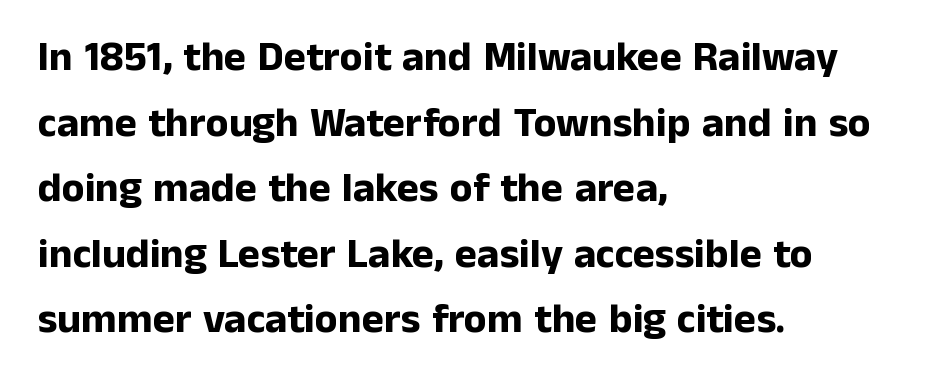
{"serif": "no", "italic": "no", "bold": "yes", "weight": "bold", "width": "normal", "stroke_contrast": "low", "x_height": "medium", "monospaced": "no", "underline": "no", "align": "left", "line_spacing": "normal", "line_spacing_ratio": 1.56, "letter_spacing": "normal", "letter_spacing_em": 0.0, "glyph_px": 42}
